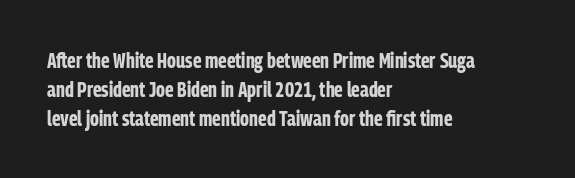
Leftover space on each line is placed entirely after the last word. The baseline area is clear. Tracking value appears to be zero — textbook default spacing. Is the type bold? Yes — the strokes are clearly thick and heavy.
